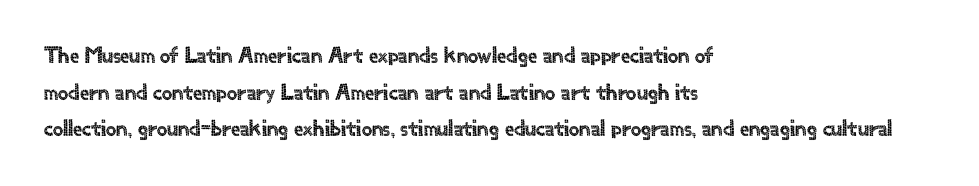
Q: Is the text italic (slanted)? A: No, it is upright.
Q: Is the text underlined? A: No.
Q: How is the paragraph aligned? A: Left-aligned.
Q: Is the spacing between letters normal or unusually wide? A: Normal.
Q: Is the spacing between lines tight, normal or loose? A: Normal.
